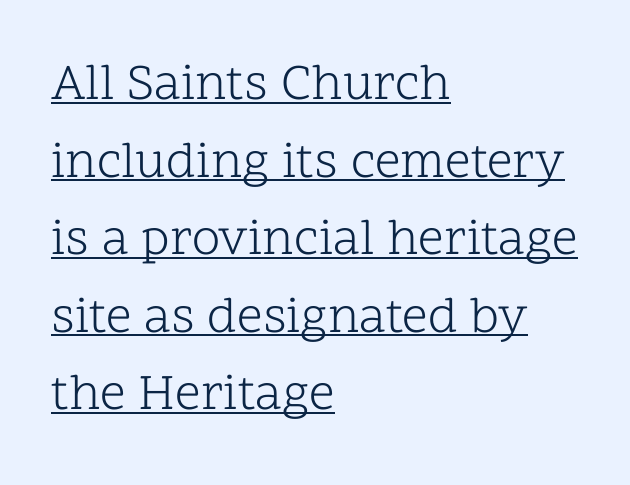
Each letter keeps its own natural width here, so spacing adapts to shape. In CSS terms this would be text-align: left. The font's upright variant was chosen for this text. The words here are underlined. Whoever set this chose a conventional vertical rhythm.
